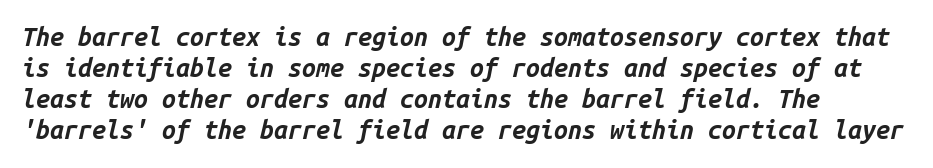
The image shows 25 px bold type, italic (leaning right); set left-aligned, line spacing 1.24x, normal letter spacing, not underlined.
